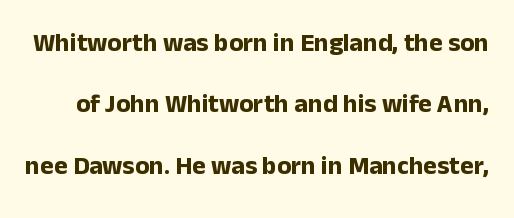
Q: Is the text bold? A: Yes.
Q: Is the text italic (slanted)? A: No, it is upright.
Q: Is the text underlined? A: No.
Q: Is the spacing between letters normal or unusually wide? A: Normal.
Q: Is the spacing between lines tight, normal or loose? A: Loose.
